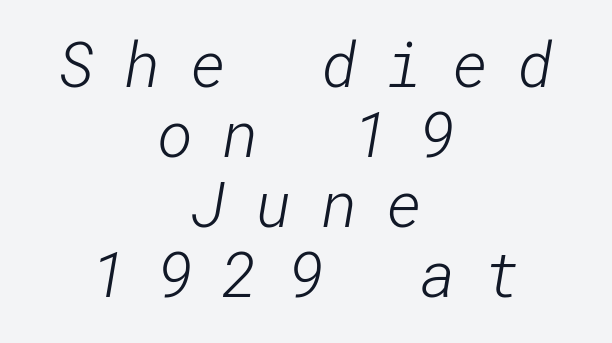
Q: Is the text bold? A: No.
Q: Is the typeface a serif or a sans-serif typeface? A: Sans-serif.
Q: Is the text underlined? A: No.
Q: How is the paragraph aligned? A: Centered.
Q: Is the spacing between letters normal or unusually wide? A: Unusually wide.
Q: Is the spacing between lines tight, normal or loose? A: Tight.
Q: Width (condensed, normal, or wide)? A: Normal.
Q: Stroke contrast? A: Low.
Q: x-height? A: Medium.
